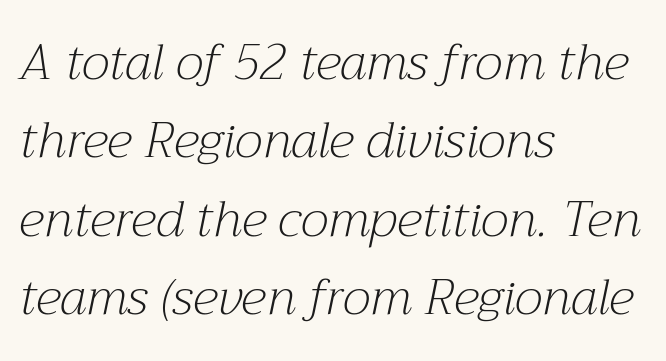
Q: Is the text bold? A: No.
Q: Is the text italic (slanted)? A: Yes, it leans right by about 12 degrees.
Q: Is the typeface a serif or a sans-serif typeface? A: Serif.
Q: Is the text underlined? A: No.
Q: How is the paragraph aligned? A: Left-aligned.
Q: Is the spacing between letters normal or unusually wide? A: Normal.
Q: Is the spacing between lines tight, normal or loose? A: Normal.
Q: Width (condensed, normal, or wide)? A: Normal.
Q: Stroke contrast? A: Medium.
Q: x-height? A: Medium.
Q: Monospaced? A: No.
